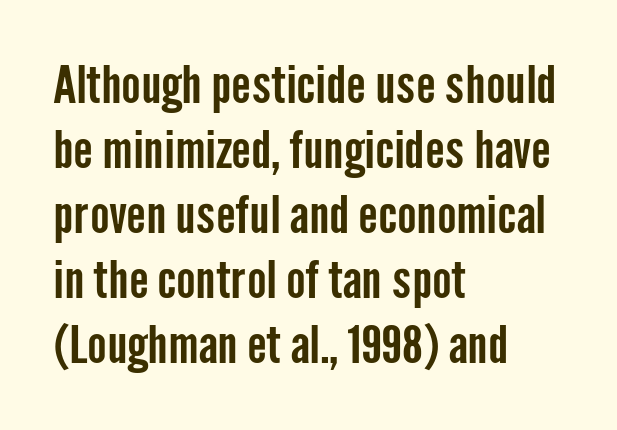
The image shows 52 px condensed sans-serif type, upright; set left-aligned, normal line spacing (1.25x), normal letter spacing, not underlined; low stroke contrast and a medium x-height.
